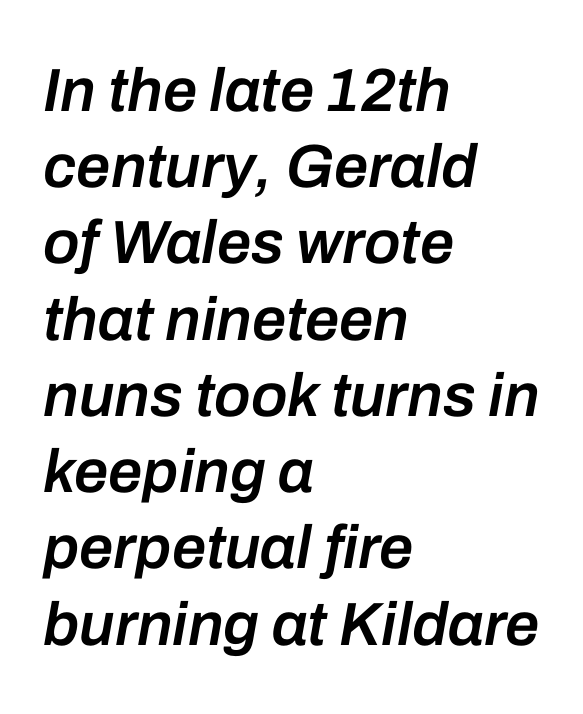
{"italic": "yes", "lean": "right", "slant_degrees": 10, "bold": "semi", "weight": "semibold", "width": "normal", "stroke_contrast": "low", "x_height": "medium", "monospaced": "no", "underline": "no", "align": "left", "line_spacing": "normal", "line_spacing_ratio": 1.25, "letter_spacing": "normal", "letter_spacing_em": 0.0, "glyph_px": 61}
